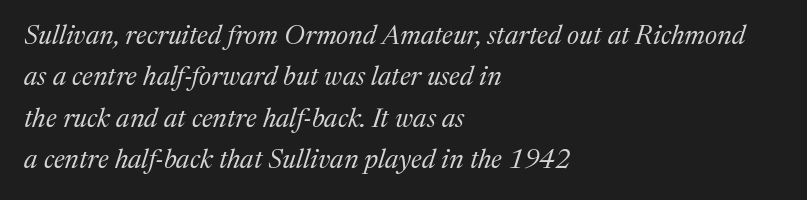
The image shows 27 px text type, italic (leaning right); set left-aligned, normal line spacing (1.53x), normal letter spacing, not underlined.
